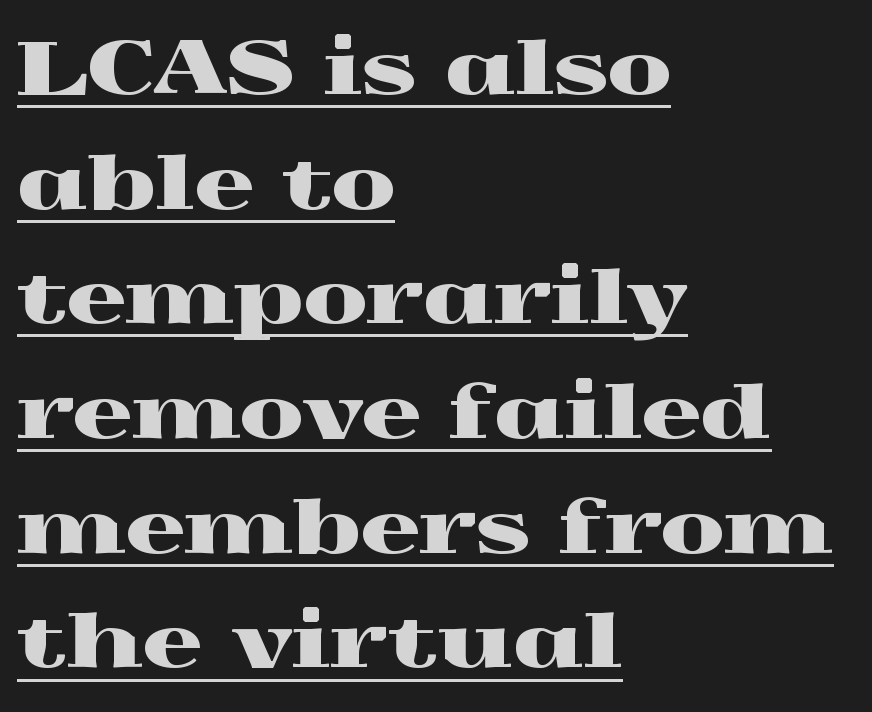
The image shows 74 px wide serif type, upright; set left-aligned, normal line spacing (1.55x), normal letter spacing, underlined; a medium x-height.
